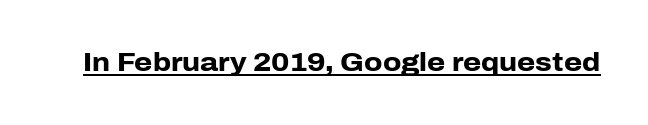
No extra tracking has been applied to these lines. Glance below the letters and you will spot a drawn line. Quick note: not italic, upright. The letters are bold, with thick, heavy strokes.
